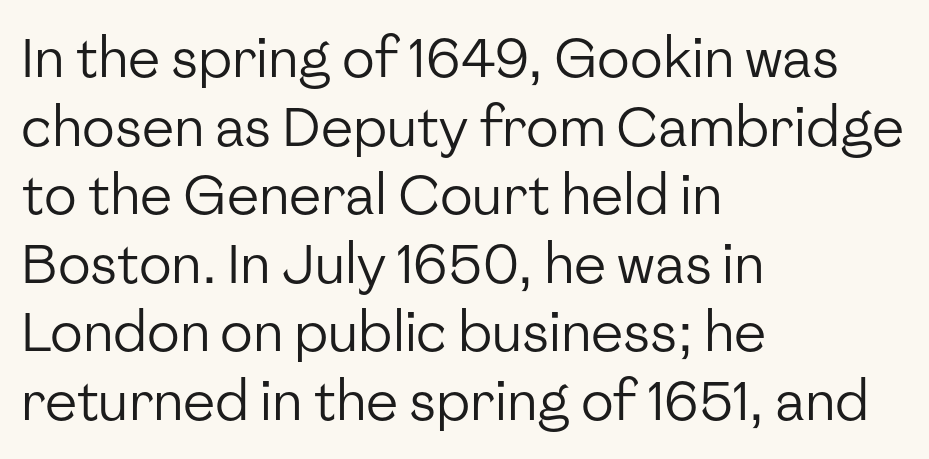
The image shows 54 px regular-weight sans-serif type, upright; set left-aligned, normal line spacing (1.27x), normal letter spacing, not underlined; low stroke contrast and a medium x-height.
